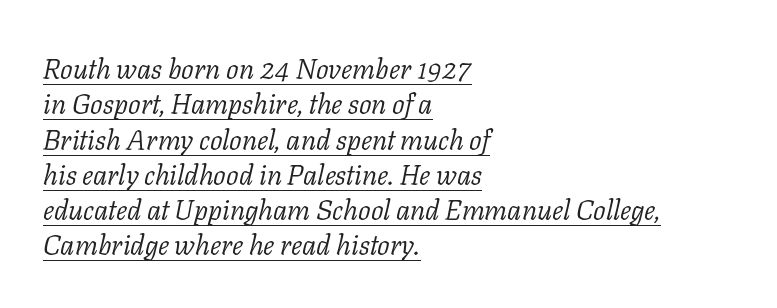
The image shows 28 px light serif type, italic (leaning right); set left-aligned, normal line spacing (1.26x), normal letter spacing, underlined; low stroke contrast and a medium x-height.
